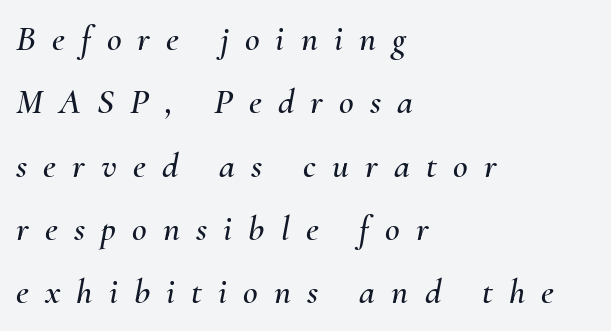
The image shows 36 px text type, italic (leaning right); set left-aligned, line spacing 1.76x, unusually wide letter spacing (+0.45 em), not underlined; medium stroke contrast and a small x-height.
